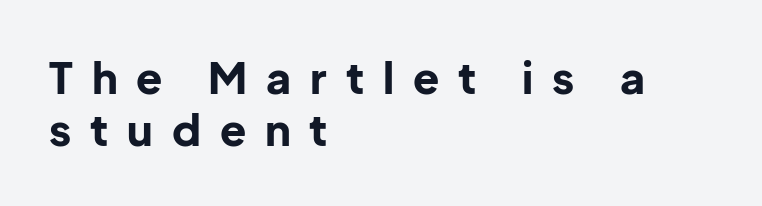
The image shows 43 px bold sans-serif type, upright; set left-aligned, line spacing 1.22x, unusually wide letter spacing (+0.44 em), not underlined; low stroke contrast and a medium x-height.
